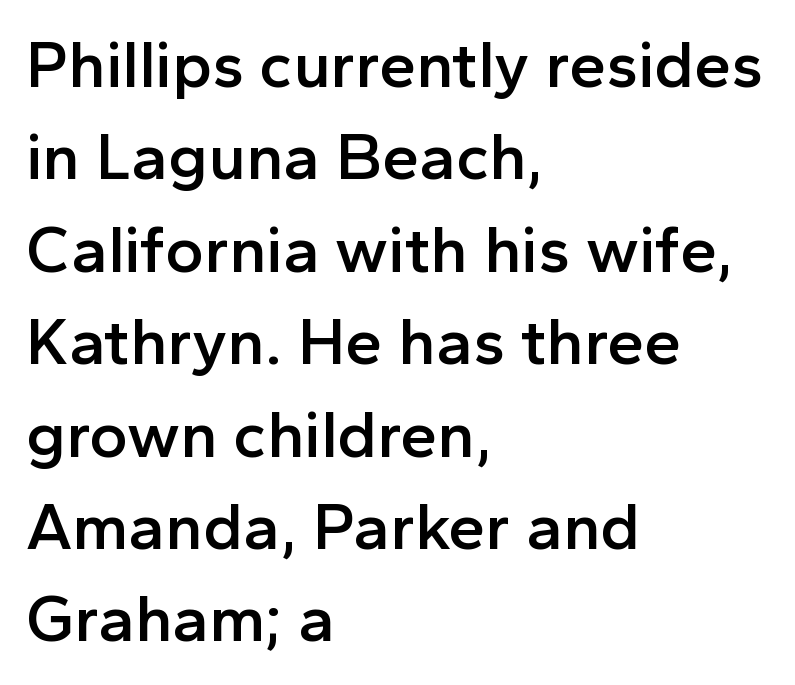
Posture: straight, roman, zero tilt. Alignment: flush left. The gap between lines stays unmarked. The letters carry no serifs — their stems end cleanly without finishing strokes.
